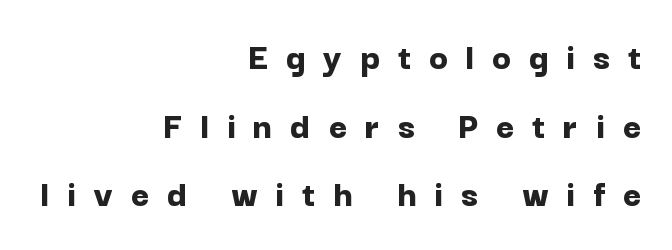
{"serif": "no", "italic": "no", "bold": "yes", "weight": "bold", "width": "normal", "stroke_contrast": "low", "x_height": "medium", "monospaced": "no", "underline": "no", "align": "right", "line_spacing_ratio": 1.76, "letter_spacing": "wide", "letter_spacing_em": 0.46, "glyph_px": 39}
